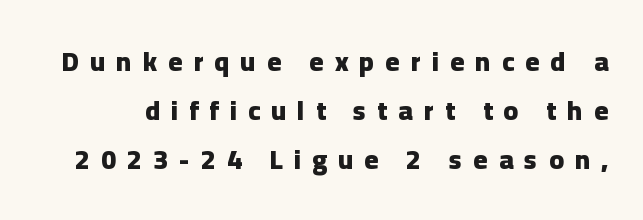
What stands out about the letter spacing? Its width — letters are far apart. Thick stems and heavy bowls — unmistakably bold. Nobody drew a line under any word here. When letters stand straight like this, we call the style roman or upright.
